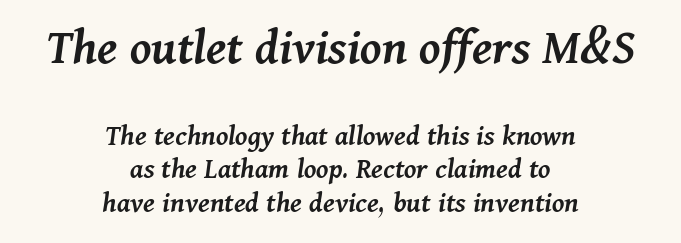
The image shows 52 px semibold type, italic (leaning right); set centered, tight line spacing (1.12x), normal letter spacing, not underlined; the first (top) block is 1.73x larger; medium stroke contrast and a medium x-height.
